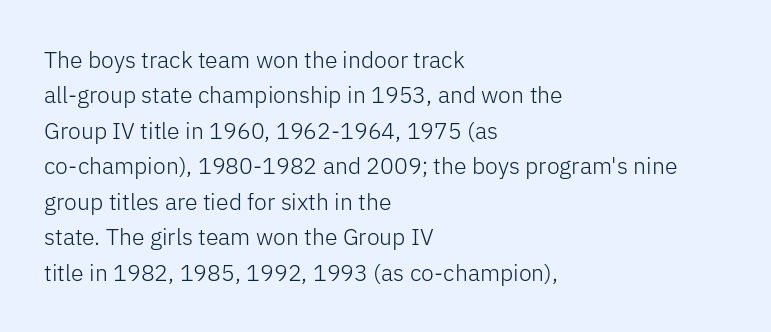
Q: Is the text bold? A: No.
Q: Is the text italic (slanted)? A: No, it is upright.
Q: Is the text underlined? A: No.
Q: How is the paragraph aligned? A: Left-aligned.
Q: Is the spacing between letters normal or unusually wide? A: Normal.
Q: Is the spacing between lines tight, normal or loose? A: Normal.
